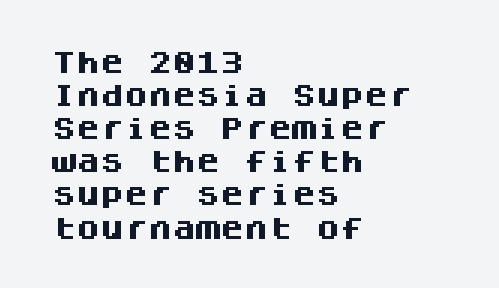
Q: Is the text bold? A: Yes.
Q: Is the text italic (slanted)? A: No, it is upright.
Q: Is the text underlined? A: No.
Q: How is the paragraph aligned? A: Left-aligned.
Q: Is the spacing between letters normal or unusually wide? A: Normal.
Q: Is the spacing between lines tight, normal or loose? A: Normal.
